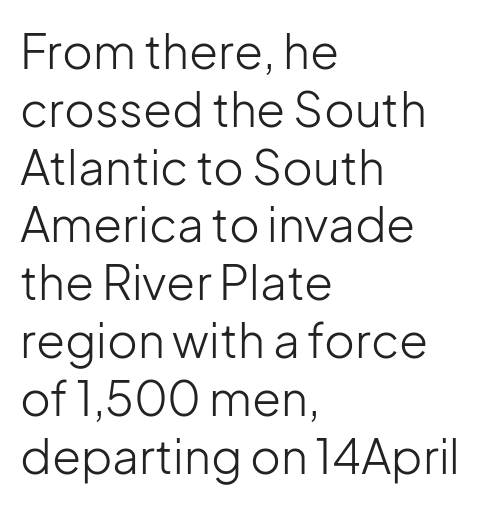
The image shows 47 px light sans-serif type, upright; set left-aligned, line spacing 1.23x, normal letter spacing, not underlined; low stroke contrast and a medium x-height.
